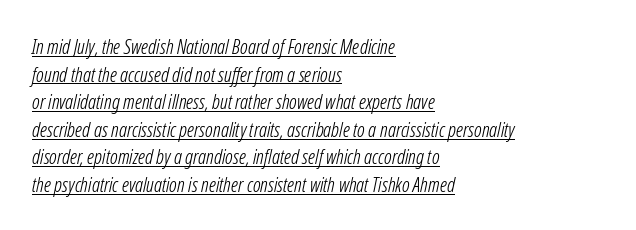
Q: Is the text bold? A: No.
Q: Is the text italic (slanted)? A: Yes, it leans right by about 12 degrees.
Q: Is the text underlined? A: Yes.
Q: How is the paragraph aligned? A: Left-aligned.
Q: Is the spacing between letters normal or unusually wide? A: Normal.
Q: Is the spacing between lines tight, normal or loose? A: Normal.
